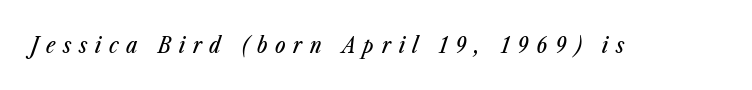
{"italic": "yes", "lean": "right", "slant_degrees": 23, "underline": "no", "letter_spacing": "wide", "letter_spacing_em": 0.35, "glyph_px": 22}
